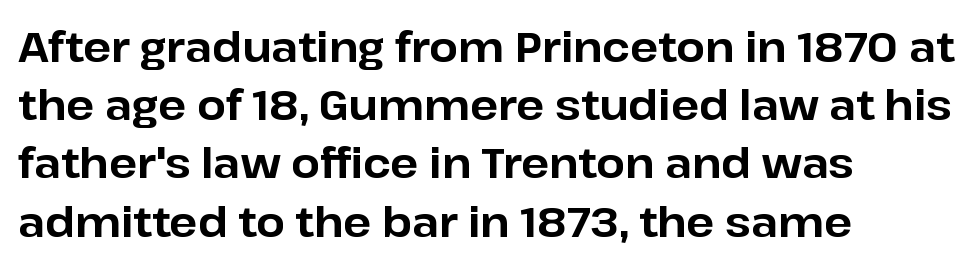
{"serif": "no", "italic": "no", "bold": "yes", "weight": "bold", "width": "normal", "stroke_contrast": "low", "x_height": "medium", "monospaced": "no", "underline": "no", "align": "left", "line_spacing": "normal", "line_spacing_ratio": 1.42, "letter_spacing": "normal", "letter_spacing_em": 0.0, "glyph_px": 41}
